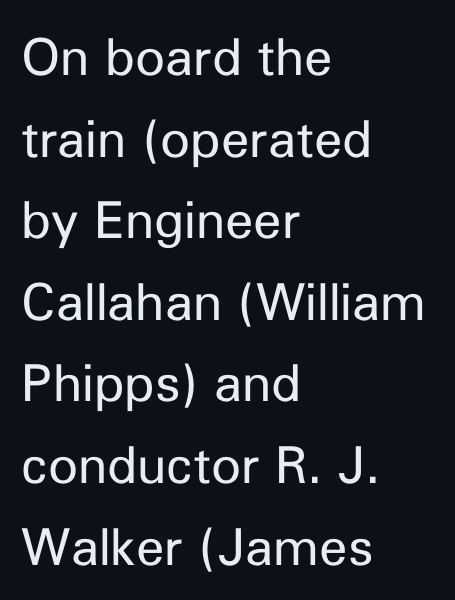
There is no visible air inserted between adjacent glyphs. Think of a printed novel: that variable character pitch is what you see here. No letter is thick-stroked: the sample isn't bold. Nothing sits at the stroke ends, so this counts as sans-serif. The letters stand upright; this is a roman face.
